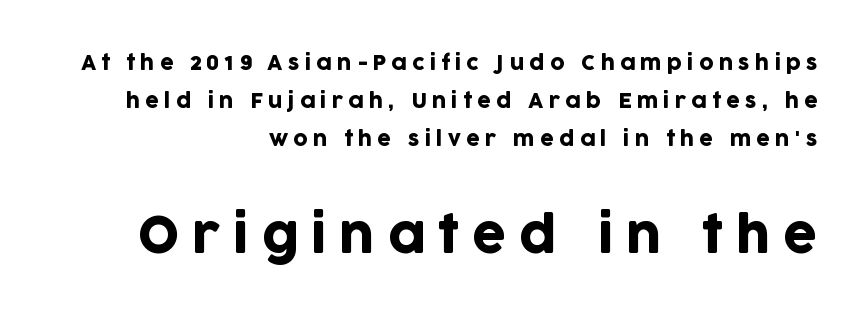
The image shows 49 px sans-serif type, upright; set right-aligned, loose line spacing (1.91x), unusually wide letter spacing (+0.26 em), not underlined; the second (bottom) block is 2.45x larger; low stroke contrast and a large x-height.
